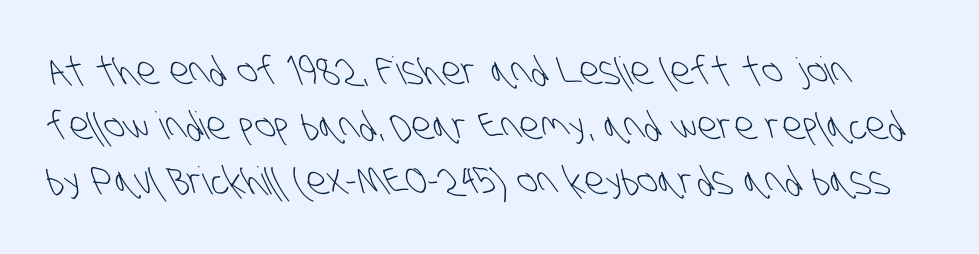
The image shows 38 px light, condensed sans-serif type; set normal line spacing (1.45x), normal letter spacing, not underlined; low stroke contrast and a large x-height.
